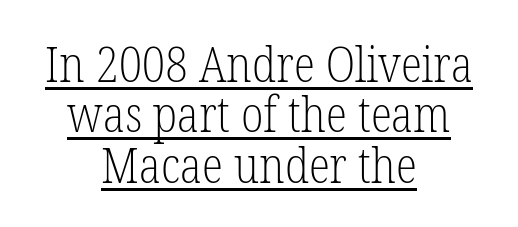
{"serif": "yes", "italic": "no", "bold": "no", "weight": "light", "width": "condensed", "stroke_contrast": "low", "x_height": "medium", "monospaced": "no", "underline": "yes", "align": "center", "line_spacing": "tight", "line_spacing_ratio": 1.03, "letter_spacing": "normal", "letter_spacing_em": 0.0, "glyph_px": 49}
